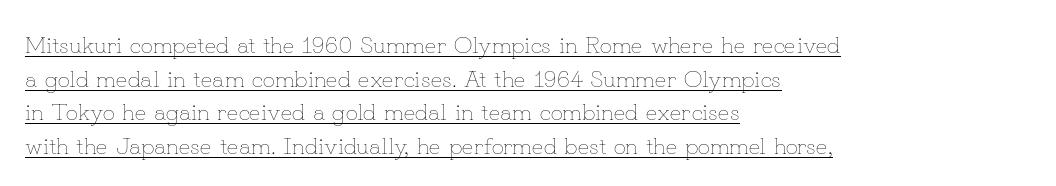
{"italic": "no", "bold": "no", "underline": "yes", "align": "left", "line_spacing": "normal", "line_spacing_ratio": 1.4, "letter_spacing": "normal", "letter_spacing_em": 0.0, "glyph_px": 24}
